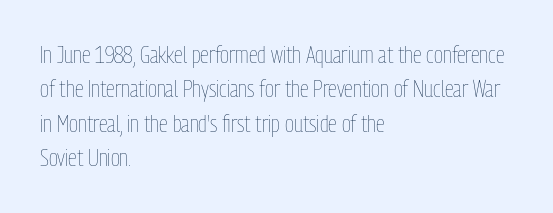
{"italic": "no", "bold": "no", "underline": "no", "align": "left", "line_spacing": "normal", "line_spacing_ratio": 1.5, "letter_spacing": "normal", "letter_spacing_em": 0.0, "glyph_px": 23}
